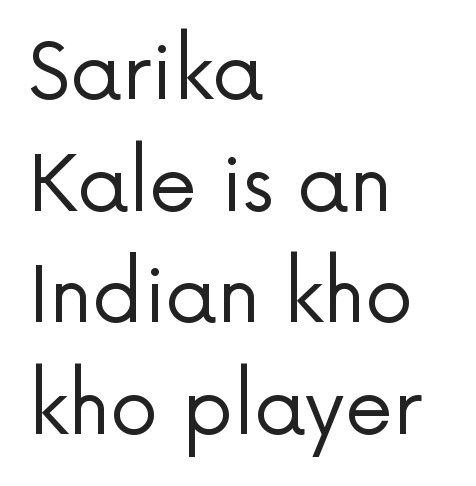
{"serif": "no", "italic": "no", "bold": "no", "weight": "regular", "width": "normal", "stroke_contrast": "low", "x_height": "medium", "monospaced": "no", "underline": "no", "align": "left", "line_spacing": "normal", "line_spacing_ratio": 1.45, "letter_spacing": "normal", "letter_spacing_em": 0.0, "glyph_px": 77}
